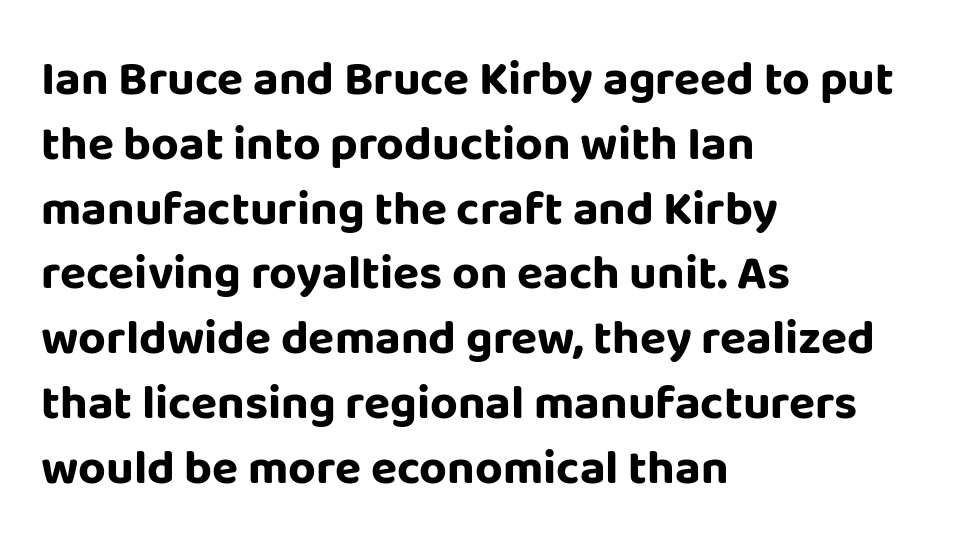
{"serif": "no", "italic": "no", "bold": "yes", "weight": "bold", "width": "normal", "stroke_contrast": "low", "x_height": "large", "monospaced": "no", "underline": "no", "align": "left", "line_spacing": "normal", "line_spacing_ratio": 1.35, "letter_spacing": "normal", "letter_spacing_em": 0.0, "glyph_px": 48}
